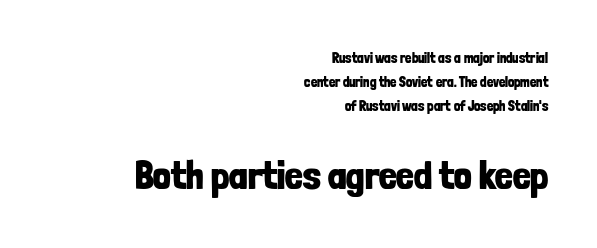
Q: Is the text bold? A: Yes.
Q: Is the text italic (slanted)? A: No, it is upright.
Q: Is the typeface a serif or a sans-serif typeface? A: Sans-serif.
Q: Is the text underlined? A: No.
Q: How is the paragraph aligned? A: Right-aligned.
Q: Is the spacing between letters normal or unusually wide? A: Normal.
Q: Is the spacing between lines tight, normal or loose? A: Normal.
Q: Which block of text is set in a larger size, the first (top) or the second (bottom)? A: The second (bottom) one.
Q: Width (condensed, normal, or wide)? A: Condensed.
Q: Stroke contrast? A: Low.
Q: x-height? A: Medium.
Q: Monospaced? A: No.
